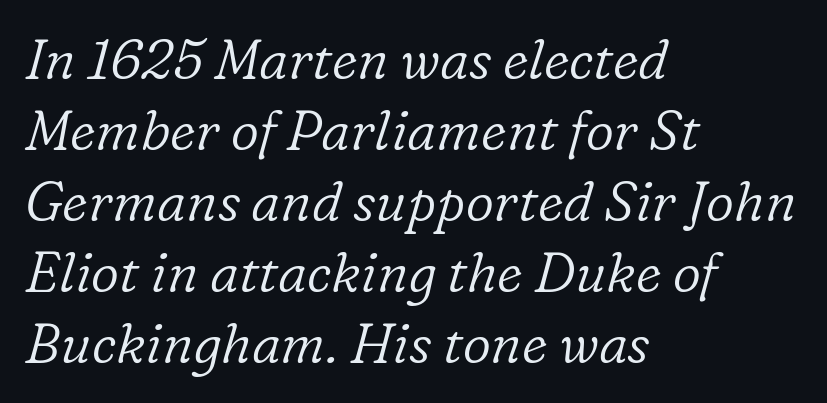
The image shows 55 px light serif type, italic (leaning right); set left-aligned, normal line spacing (1.29x), normal letter spacing, not underlined; low stroke contrast and a medium x-height.
